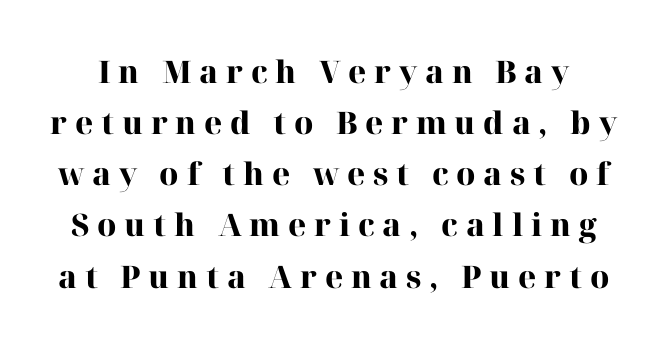
The image shows 31 px heavy serif type, upright; set normal line spacing (1.65x), unusually wide letter spacing (+0.25 em), not underlined; high stroke contrast and a medium x-height.
